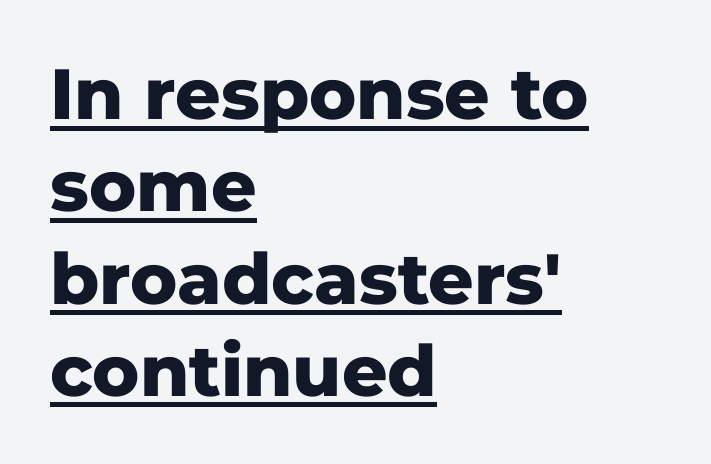
The image shows 71 px heavy sans-serif type, upright; set left-aligned, normal line spacing (1.3x), normal letter spacing, underlined; low stroke contrast and a medium x-height.
